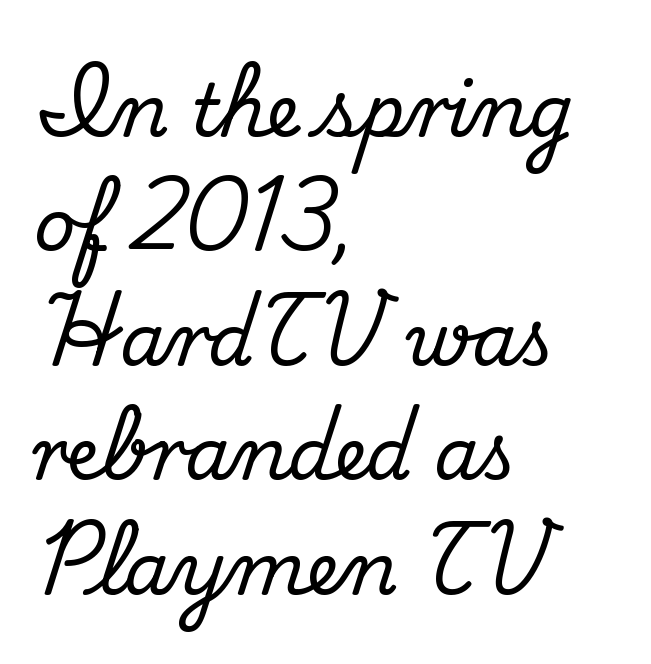
{"serif": "yes", "width": "normal", "stroke_contrast": "medium", "x_height": "small", "monospaced": "no", "underline": "no", "align": "left", "line_spacing": "normal", "line_spacing_ratio": 1.59, "letter_spacing": "normal", "letter_spacing_em": 0.0, "glyph_px": 72}
